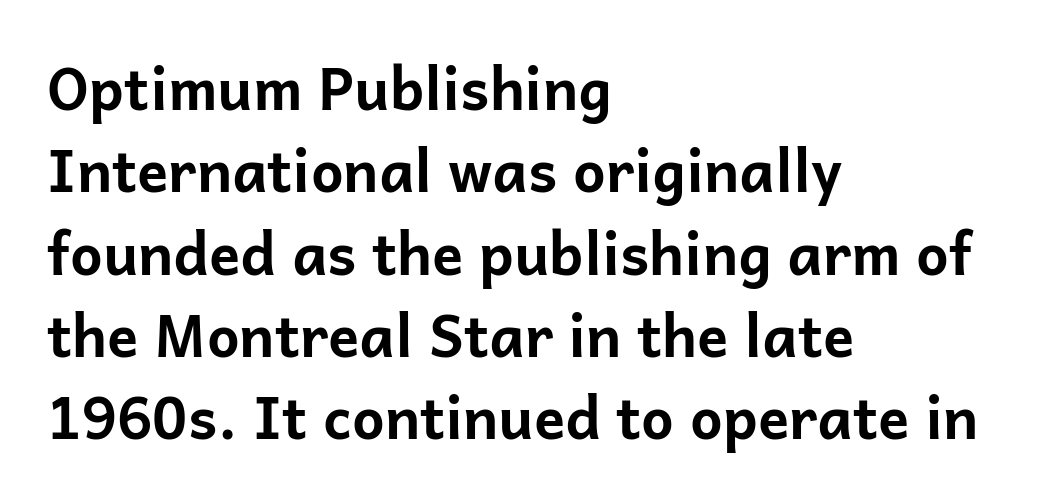
The image shows 58 px bold sans-serif type, upright; set left-aligned, normal line spacing (1.42x), normal letter spacing, not underlined; low stroke contrast and a medium x-height.
